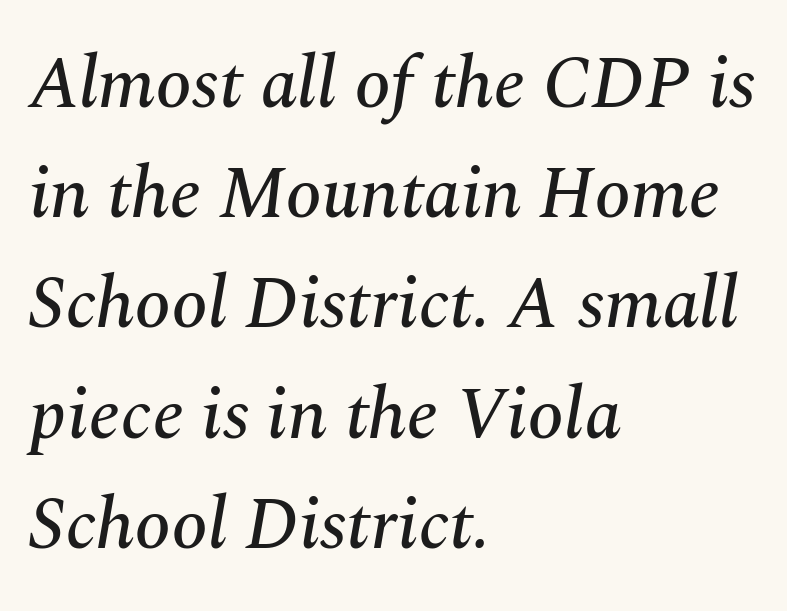
Nobody drew a line under any word here. Students, observe: this is what conventionally led text looks like. Which margin do the lines hug? The left one — the right edge is uneven. The passage shown leans; its letterforms are oblique. Students, note that the glyphs here touch the page at normal intervals. Do the characters align in a grid? No, the font is proportional.
